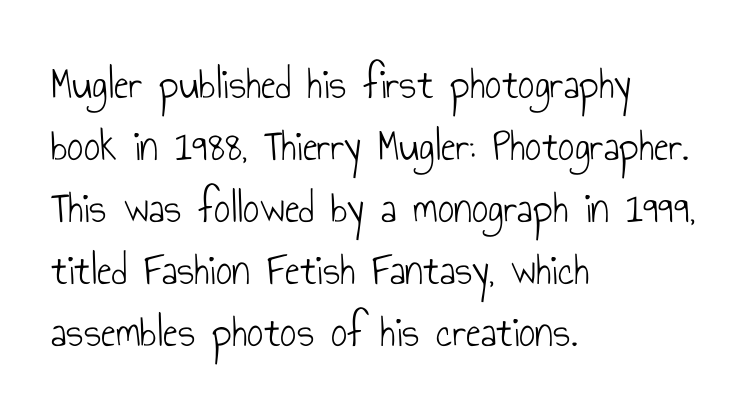
Does the type have serifs? No, each stem ends abruptly. The letters advance in unequal steps, a hallmark of proportional type. Letters have the restrained weight of plain body copy at most. Vertical strokes here are truly vertical.
